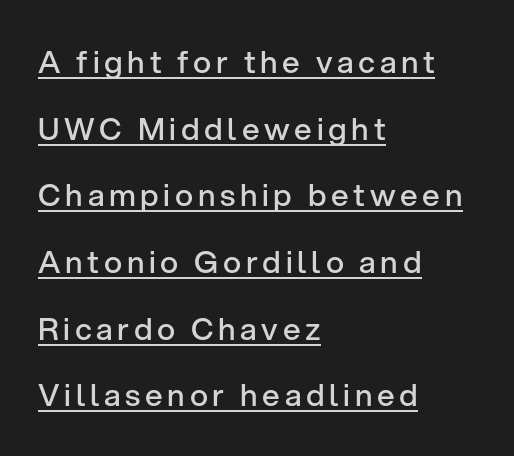
The image shows 31 px semibold sans-serif type, upright; set left-aligned, loose line spacing (2.15x), underlined; low stroke contrast and a medium x-height.
